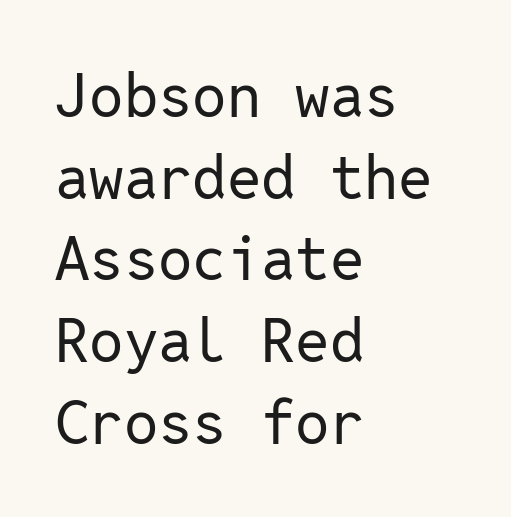
The image shows 61 px regular-weight sans-serif type, upright, monospaced; set left-aligned, normal line spacing (1.34x), normal letter spacing, not underlined; low stroke contrast and a medium x-height.
